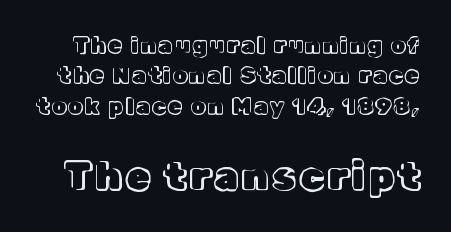
The image shows 38 px text type, upright; set normal line spacing (1.38x), not underlined; the second (bottom) block is 1.73x larger; a medium x-height.
